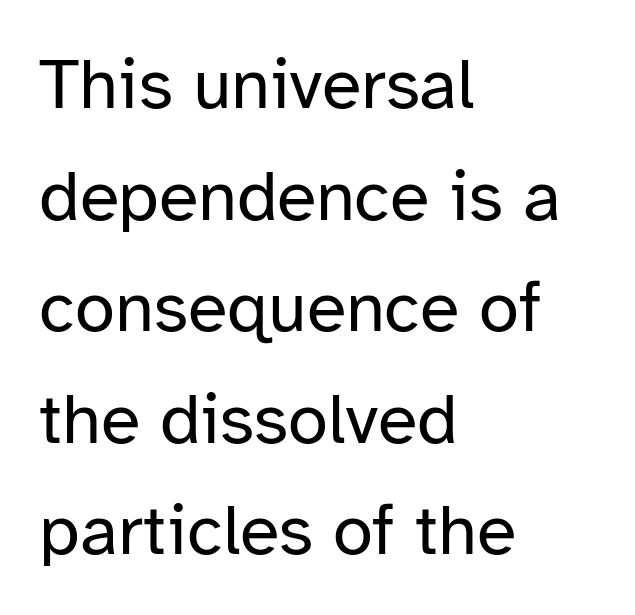
The letters advance in unequal steps, a hallmark of proportional type. A typesetter would mark this as roman, not italic. Whoever set this chose a conventional vertical rhythm. The letterforms sit shoulder to shoulder at normal distance. Check where the strokes stop: nothing finishes them off — pure sans.
